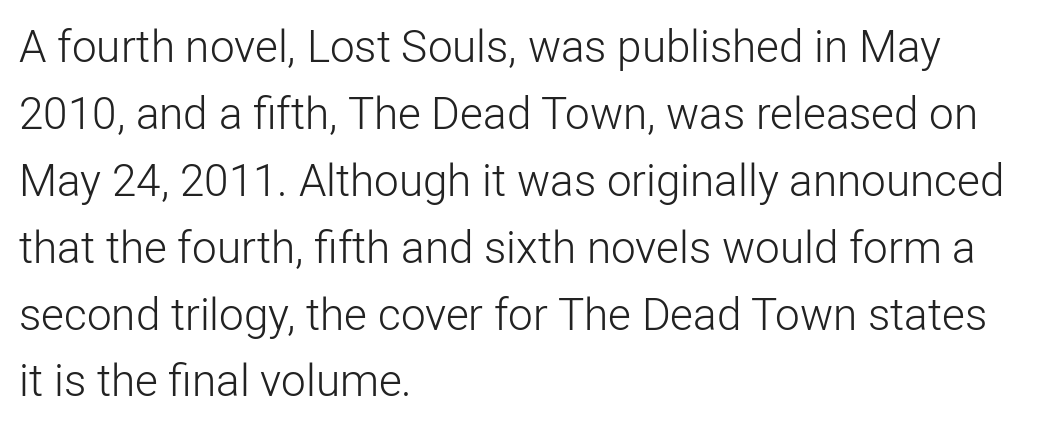
{"serif": "no", "italic": "no", "bold": "no", "weight": "light", "width": "normal", "stroke_contrast": "low", "x_height": "medium", "monospaced": "no", "underline": "no", "align": "left", "line_spacing": "normal", "line_spacing_ratio": 1.52, "letter_spacing": "normal", "letter_spacing_em": 0.0, "glyph_px": 44}
